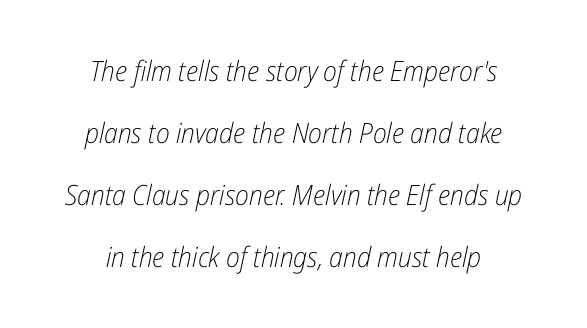
Characters are canted at an angle relative to the baseline's perpendicular. Letter spacing: default. A light-to-regular cut is what we see here. This sample is center-justified, so both line endings float freely.
